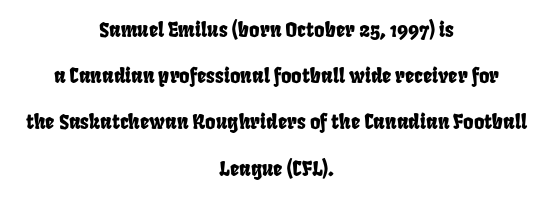
The gap between lines stays unmarked. Between one letter and the next there's only the usual sliver of space. Rows of type keep a wide berth in the vertical direction. Compared with a flush-left layout, this one balances lines on the center instead.
